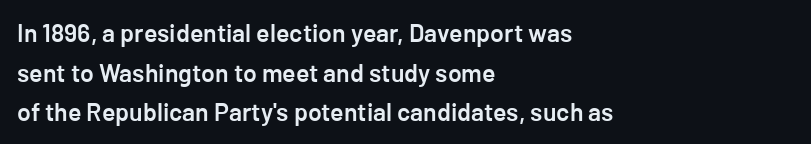
{"italic": "no", "bold": "semi", "underline": "no", "align": "left", "line_spacing": "normal", "line_spacing_ratio": 1.59, "letter_spacing": "normal", "letter_spacing_em": 0.0, "glyph_px": 25}
